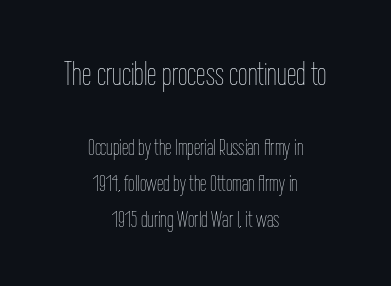
Students, note that the glyphs here touch the page at normal intervals. The face used here is proportionally spaced, like ordinary book or web type. The characters are drawn with everyday or finer stroke widths. A roman cut, with each character standing at attention. Between these two stacked blocks, the higher one wins on size. Has an underline been added? It has not.
